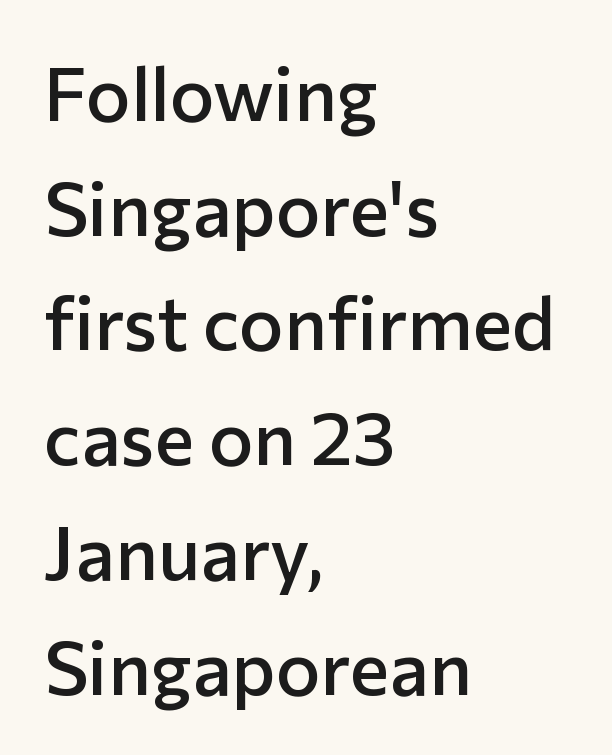
The image shows 75 px semibold sans-serif type, upright; set left-aligned, normal line spacing (1.53x), normal letter spacing, not underlined; low stroke contrast and a medium x-height.
